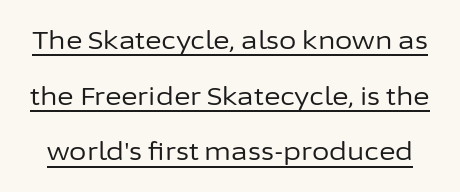
Q: Is the text bold? A: No.
Q: Is the text italic (slanted)? A: No, it is upright.
Q: Is the text underlined? A: Yes.
Q: Is the spacing between letters normal or unusually wide? A: Normal.
Q: Is the spacing between lines tight, normal or loose? A: Loose.
